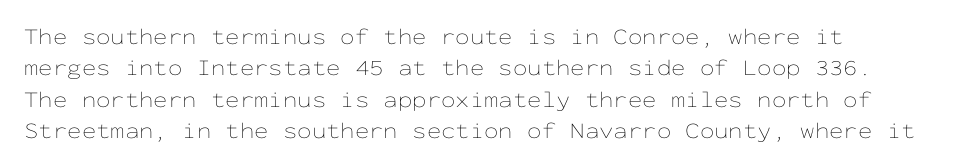
Q: Is the text bold? A: No.
Q: Is the text italic (slanted)? A: No, it is upright.
Q: Is the text underlined? A: No.
Q: How is the paragraph aligned? A: Left-aligned.
Q: Is the spacing between letters normal or unusually wide? A: Normal.
Q: Is the spacing between lines tight, normal or loose? A: Normal.
